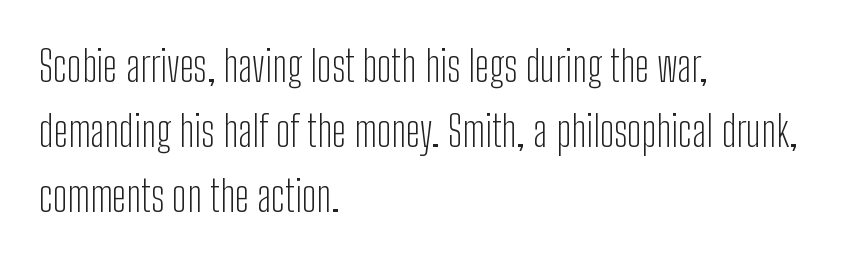
{"serif": "no", "italic": "no", "bold": "no", "weight": "light", "width": "condensed", "stroke_contrast": "low", "x_height": "medium", "monospaced": "no", "underline": "no", "align": "left", "line_spacing": "normal", "line_spacing_ratio": 1.51, "letter_spacing": "normal", "letter_spacing_em": 0.0, "glyph_px": 43}
